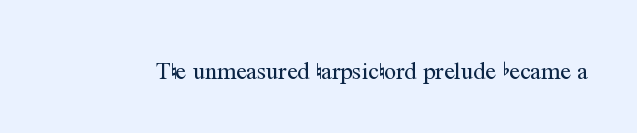
Q: Is the text bold? A: No.
Q: Is the text italic (slanted)? A: No, it is upright.
Q: Is the text underlined? A: No.
Q: Is the spacing between letters normal or unusually wide? A: Normal.
